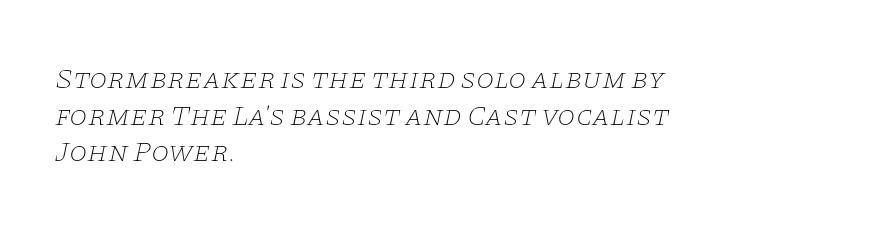
The image shows 29 px thin, wide serif type, italic (leaning right); set left-aligned, normal line spacing (1.26x), normal letter spacing, not underlined; low stroke contrast and a large x-height.
